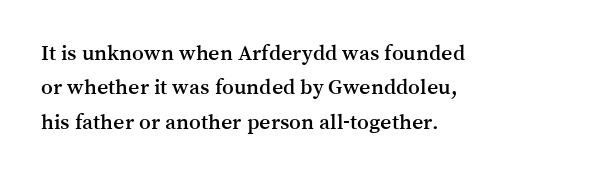
The image shows 22 px text type, upright; set left-aligned, normal line spacing (1.56x), normal letter spacing, not underlined.
